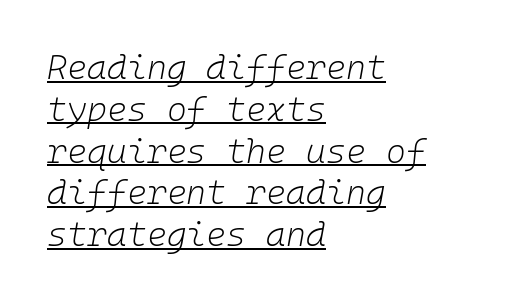
Q: Is the text bold? A: No.
Q: Is the text italic (slanted)? A: Yes, it leans right by about 10 degrees.
Q: Is the text underlined? A: Yes.
Q: How is the paragraph aligned? A: Left-aligned.
Q: Is the spacing between letters normal or unusually wide? A: Normal.
Q: Width (condensed, normal, or wide)? A: Normal.
Q: Stroke contrast? A: Low.
Q: x-height? A: Medium.
Q: Monospaced? A: Yes.
